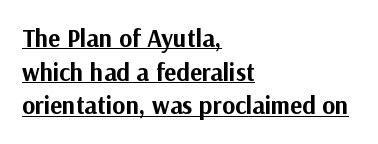
Q: Is the text bold? A: Yes.
Q: Is the text italic (slanted)? A: No, it is upright.
Q: Is the text underlined? A: Yes.
Q: How is the paragraph aligned? A: Left-aligned.
Q: Is the spacing between letters normal or unusually wide? A: Normal.
Q: Is the spacing between lines tight, normal or loose? A: Normal.
